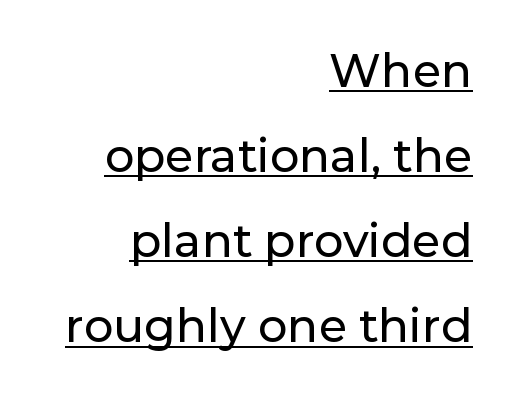
Q: Is the text italic (slanted)? A: No, it is upright.
Q: Is the typeface a serif or a sans-serif typeface? A: Sans-serif.
Q: Is the text underlined? A: Yes.
Q: How is the paragraph aligned? A: Right-aligned.
Q: Is the spacing between letters normal or unusually wide? A: Normal.
Q: Width (condensed, normal, or wide)? A: Normal.
Q: Stroke contrast? A: Low.
Q: x-height? A: Medium.
Q: Monospaced? A: No.
